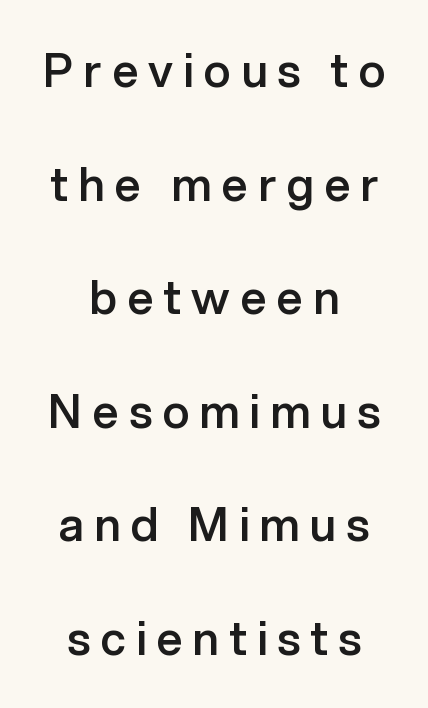
Q: Is the text bold? A: Semi-bold.
Q: Is the text italic (slanted)? A: No, it is upright.
Q: Is the typeface a serif or a sans-serif typeface? A: Sans-serif.
Q: Is the text underlined? A: No.
Q: How is the paragraph aligned? A: Centered.
Q: Is the spacing between letters normal or unusually wide? A: Unusually wide.
Q: Is the spacing between lines tight, normal or loose? A: Loose.
Q: Width (condensed, normal, or wide)? A: Normal.
Q: Stroke contrast? A: Low.
Q: x-height? A: Medium.
Q: Monospaced? A: No.
